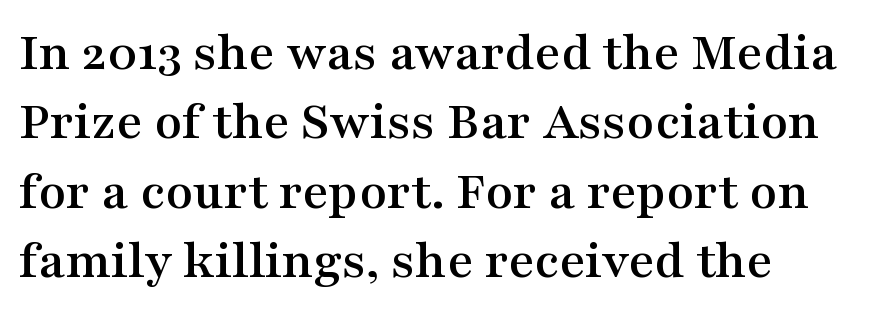
Q: Is the text italic (slanted)? A: No, it is upright.
Q: Is the typeface a serif or a sans-serif typeface? A: Serif.
Q: Is the text underlined? A: No.
Q: How is the paragraph aligned? A: Left-aligned.
Q: Is the spacing between letters normal or unusually wide? A: Normal.
Q: Width (condensed, normal, or wide)? A: Wide.
Q: Stroke contrast? A: Medium.
Q: x-height? A: Medium.
Q: Monospaced? A: No.
